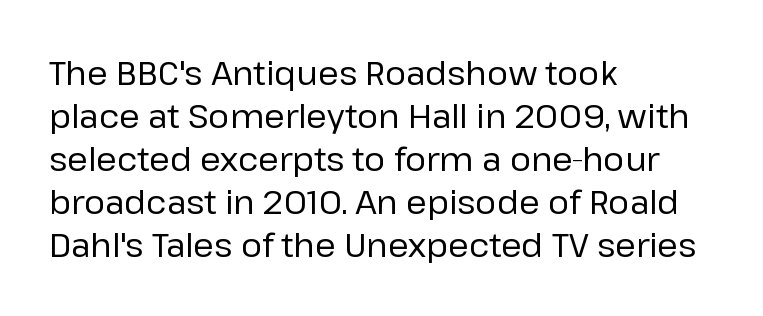
Q: Is the text bold? A: No.
Q: Is the text italic (slanted)? A: No, it is upright.
Q: Is the typeface a serif or a sans-serif typeface? A: Sans-serif.
Q: Is the text underlined? A: No.
Q: How is the paragraph aligned? A: Left-aligned.
Q: Is the spacing between letters normal or unusually wide? A: Normal.
Q: Is the spacing between lines tight, normal or loose? A: Normal.
Q: Width (condensed, normal, or wide)? A: Normal.
Q: Stroke contrast? A: Low.
Q: x-height? A: Medium.
Q: Monospaced? A: No.
